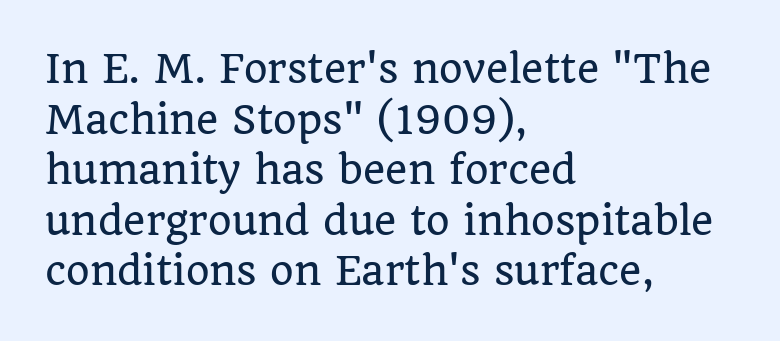
{"serif": "yes", "italic": "no", "width": "normal", "stroke_contrast": "low", "x_height": "large", "monospaced": "no", "underline": "no", "align": "left", "line_spacing": "normal", "line_spacing_ratio": 1.33, "letter_spacing": "normal", "letter_spacing_em": 0.0, "glyph_px": 38}
